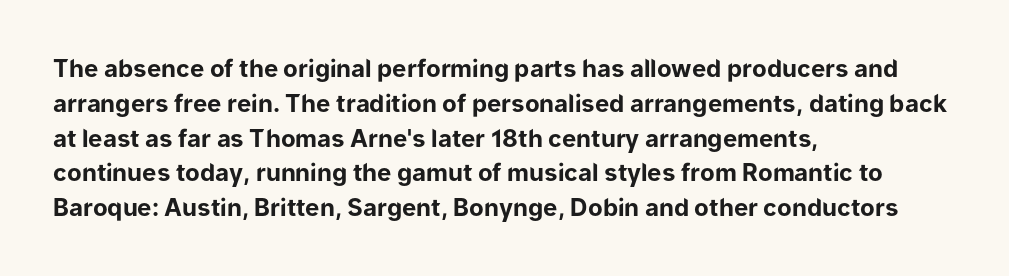
Nope, not italic — everything's standing straight. The passage shown has conventional tracking throughout. Bold? Absolutely — the strokes are thick and heavy. If you drew a ruler down the left edge, every line would touch it. The gap between lines stays unmarked. Horizontal bands of white between lines are of average thickness.
